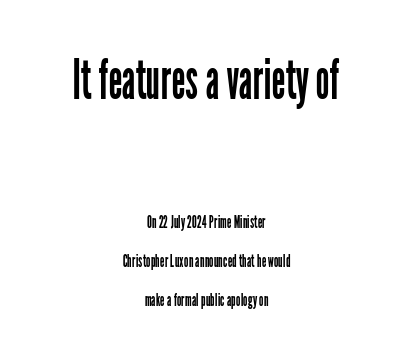
The image shows 55 px regular-weight, condensed sans-serif type, upright; set centered, loose line spacing (2.18x), normal letter spacing, not underlined; the first (top) block is 3.06x larger; low stroke contrast and a medium x-height.
